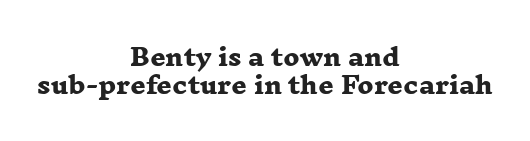
A dark, heavy texture on the line: the type is bold. The text block is weighted toward neither margin, spreading evenly from the middle. The glyphs are unaccompanied by any horizontal stroke below them. This sample uses plain, unmodified letter spacing.
